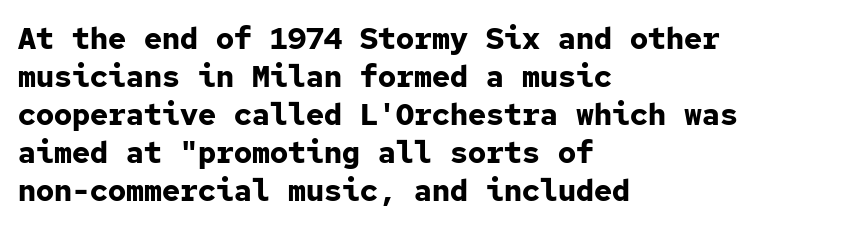
The image shows 30 px bold sans-serif type, upright, monospaced; set left-aligned, normal line spacing (1.27x), normal letter spacing, not underlined; low stroke contrast and a medium x-height.
